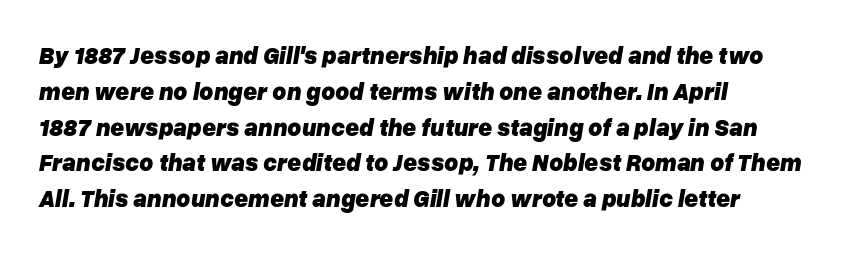
Q: Is the text bold? A: Yes.
Q: Is the text italic (slanted)? A: Yes, it leans right by about 10 degrees.
Q: Is the text underlined? A: No.
Q: How is the paragraph aligned? A: Left-aligned.
Q: Is the spacing between letters normal or unusually wide? A: Normal.
Q: Is the spacing between lines tight, normal or loose? A: Normal.
